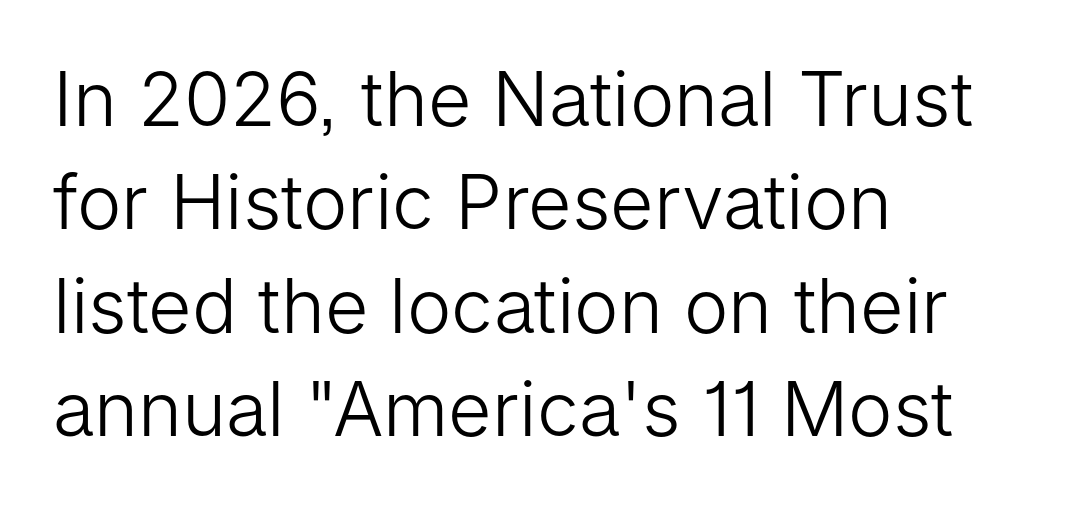
Q: Is the text bold? A: No.
Q: Is the text italic (slanted)? A: No, it is upright.
Q: Is the typeface a serif or a sans-serif typeface? A: Sans-serif.
Q: Is the text underlined? A: No.
Q: How is the paragraph aligned? A: Left-aligned.
Q: Is the spacing between letters normal or unusually wide? A: Normal.
Q: Is the spacing between lines tight, normal or loose? A: Normal.
Q: Width (condensed, normal, or wide)? A: Normal.
Q: Stroke contrast? A: Low.
Q: x-height? A: Medium.
Q: Monospaced? A: No.
